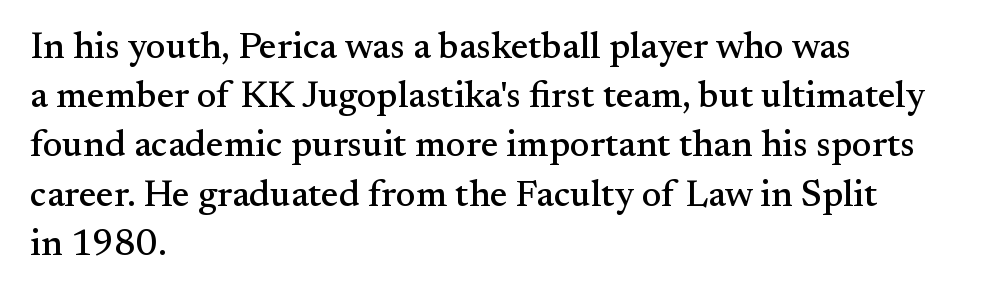
{"serif": "yes", "italic": "no", "width": "normal", "stroke_contrast": "medium", "x_height": "small", "monospaced": "no", "underline": "no", "align": "left", "line_spacing": "normal", "line_spacing_ratio": 1.33, "letter_spacing": "normal", "letter_spacing_em": 0.0, "glyph_px": 37}
